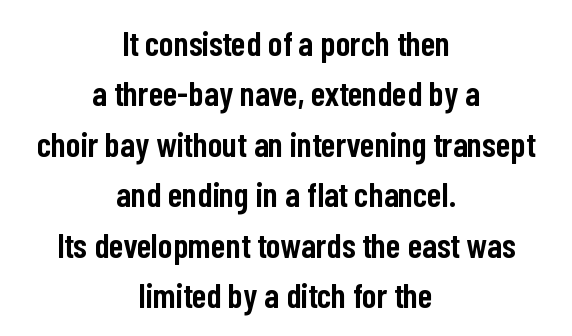
{"serif": "no", "italic": "no", "bold": "semi", "weight": "semibold", "width": "condensed", "stroke_contrast": "low", "x_height": "medium", "monospaced": "no", "underline": "no", "align": "center", "line_spacing": "normal", "line_spacing_ratio": 1.44, "letter_spacing": "normal", "letter_spacing_em": 0.0, "glyph_px": 35}
